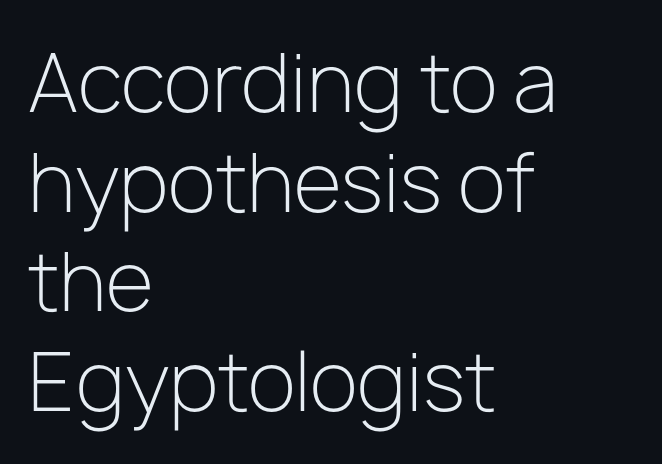
Varying glyph widths throughout — classic text-font behaviour. Students, observe: this is what conventionally led text looks like. Beneath every word, the page is bare. Nobody touched the tracking dial on this one. Posture: upright roman.
